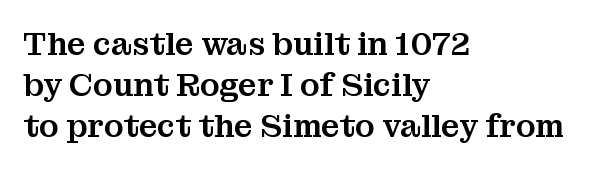
Q: Is the text italic (slanted)? A: No, it is upright.
Q: Is the typeface a serif or a sans-serif typeface? A: Serif.
Q: Is the text underlined? A: No.
Q: How is the paragraph aligned? A: Left-aligned.
Q: Is the spacing between letters normal or unusually wide? A: Normal.
Q: Is the spacing between lines tight, normal or loose? A: Normal.
Q: Width (condensed, normal, or wide)? A: Normal.
Q: Stroke contrast? A: Medium.
Q: x-height? A: Medium.
Q: Monospaced? A: No.
